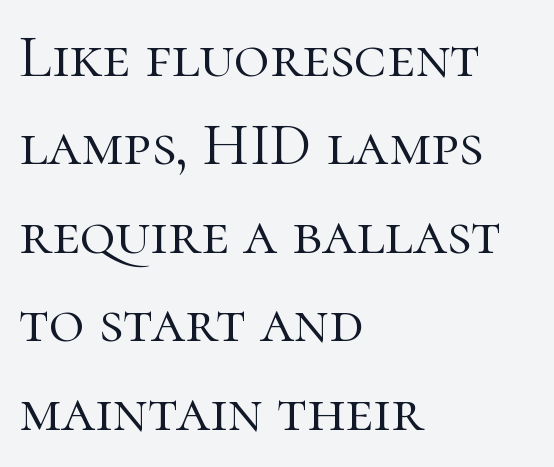
Has an underline been added? It has not. Small tapered or slab feet sit at the stroke ends, so this counts as serif. This sample has the flowing, uneven cadence of proportional lettering. Horizontal bands of white between lines are of average thickness. Ascenders rise straight up at ninety degrees. These lines are set flush left with a ragged right edge.
